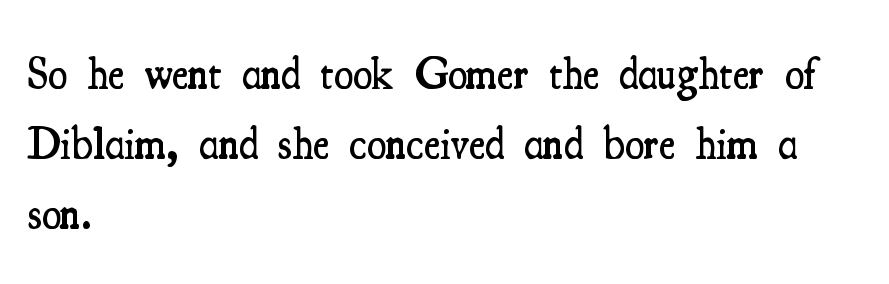
Q: Is the text bold? A: Semi-bold.
Q: Is the text italic (slanted)? A: No, it is upright.
Q: Is the typeface a serif or a sans-serif typeface? A: Serif.
Q: Is the text underlined? A: No.
Q: How is the paragraph aligned? A: Left-aligned.
Q: Is the spacing between letters normal or unusually wide? A: Normal.
Q: Is the spacing between lines tight, normal or loose? A: Normal.
Q: Width (condensed, normal, or wide)? A: Condensed.
Q: Stroke contrast? A: Medium.
Q: x-height? A: Small.
Q: Monospaced? A: No.
